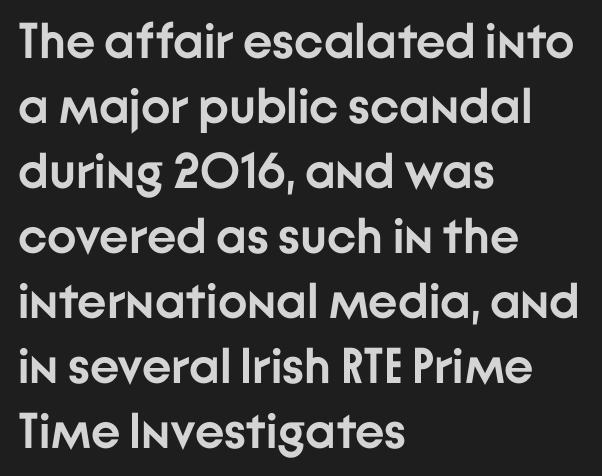
The passage shown is emphatically bold. Layout note: lines flush left. Here the designer chose a conventional face with non-uniform glyph widths. The designer left line spacing at the default.
